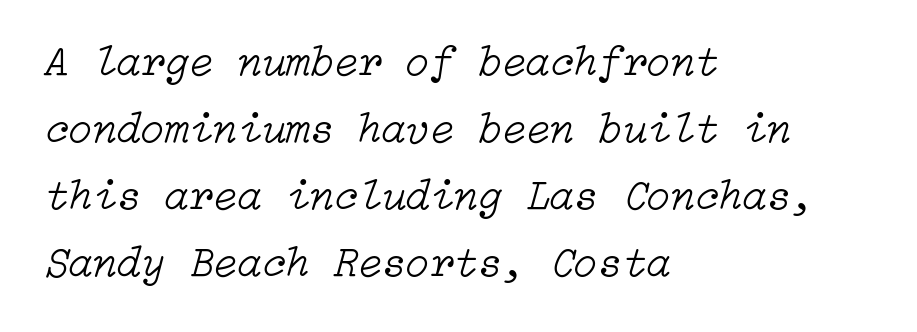
{"italic": "yes", "lean": "right", "slant_degrees": 15, "bold": "no", "weight": "light", "width": "normal", "stroke_contrast": "low", "x_height": "medium", "underline": "no", "align": "left", "line_spacing": "normal", "line_spacing_ratio": 1.52, "letter_spacing": "normal", "letter_spacing_em": 0.0, "glyph_px": 44}
